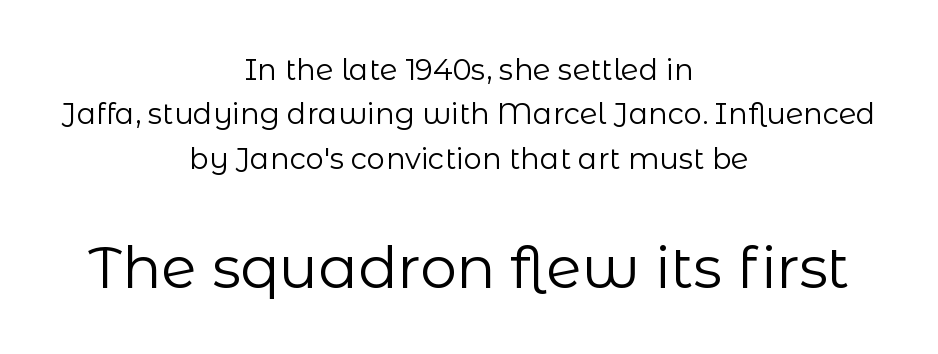
The leading is moderate, giving the passage an even texture. Short and long lines alike share a common midpoint. Letters rest on an invisible, unmarked baseline. Heaviness? Minimal to ordinary, like unemphasized prose.
